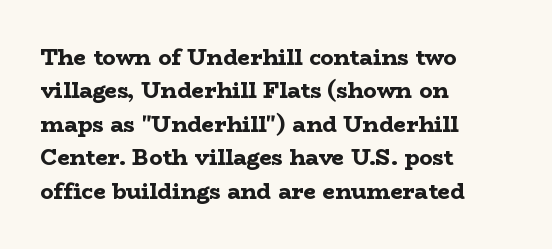
The strip under each line holds only bare page. Between one letter and the next there's only the usual sliver of space. Is there any slant? The stems are plumb. Plenty of ink on the page — the face is bold. Leading matches the norm, producing a regular column.
